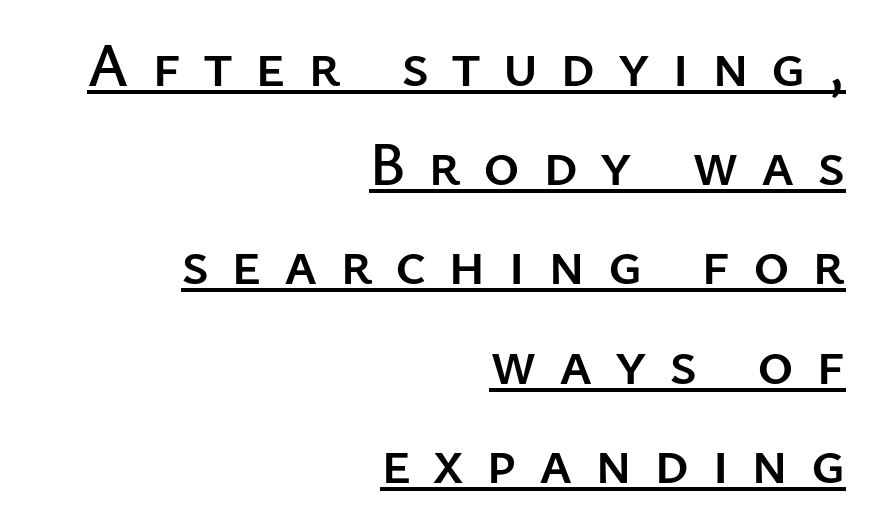
{"serif": "no", "italic": "no", "width": "normal", "stroke_contrast": "low", "x_height": "medium", "monospaced": "no", "underline": "yes", "align": "right", "line_spacing": "normal", "line_spacing_ratio": 1.6, "letter_spacing": "wide", "letter_spacing_em": 0.36, "glyph_px": 62}
